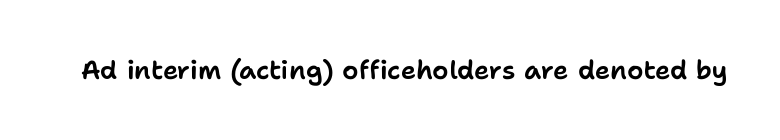
{"italic": "no", "underline": "no", "letter_spacing": "normal", "letter_spacing_em": 0.0, "glyph_px": 26}
